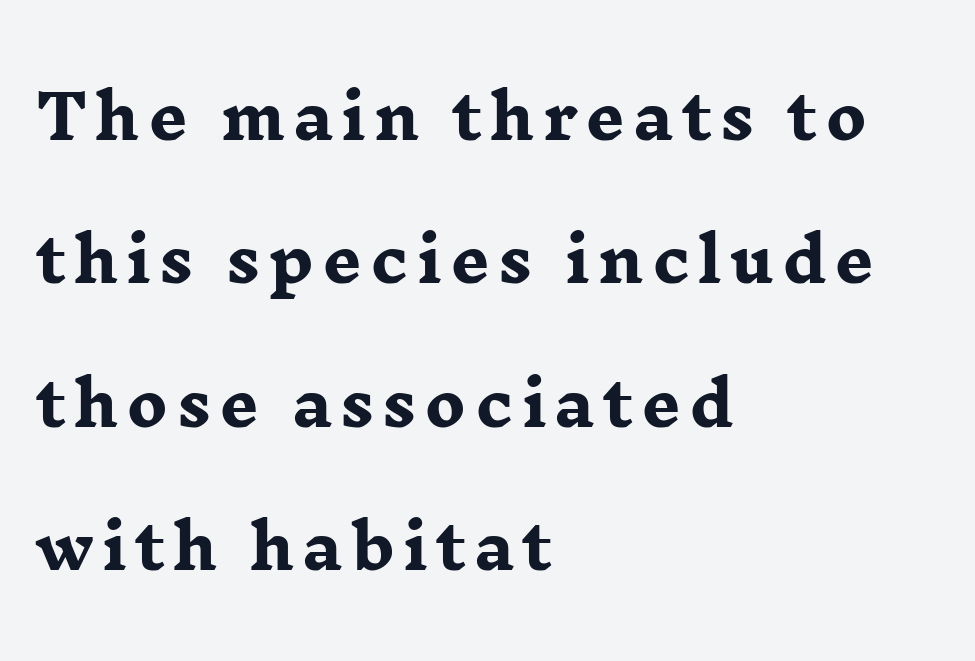
{"serif": "yes", "italic": "no", "bold": "yes", "weight": "heavy", "width": "wide", "stroke_contrast": "low", "x_height": "medium", "monospaced": "no", "underline": "no", "align": "left", "line_spacing": "loose", "line_spacing_ratio": 2.35, "glyph_px": 61}
